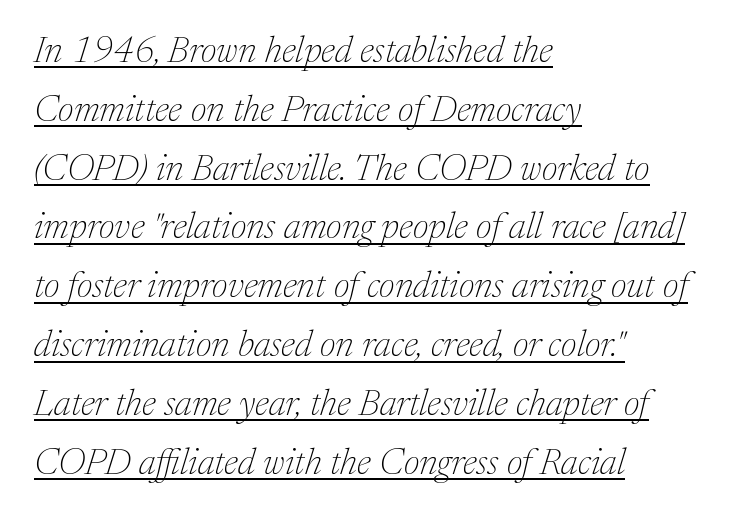
{"serif": "yes", "italic": "yes", "lean": "right", "slant_degrees": 17, "bold": "no", "weight": "thin", "width": "normal", "stroke_contrast": "medium", "x_height": "medium", "monospaced": "no", "underline": "yes", "align": "left", "line_spacing": "normal", "line_spacing_ratio": 1.59, "letter_spacing": "normal", "letter_spacing_em": 0.0, "glyph_px": 37}
